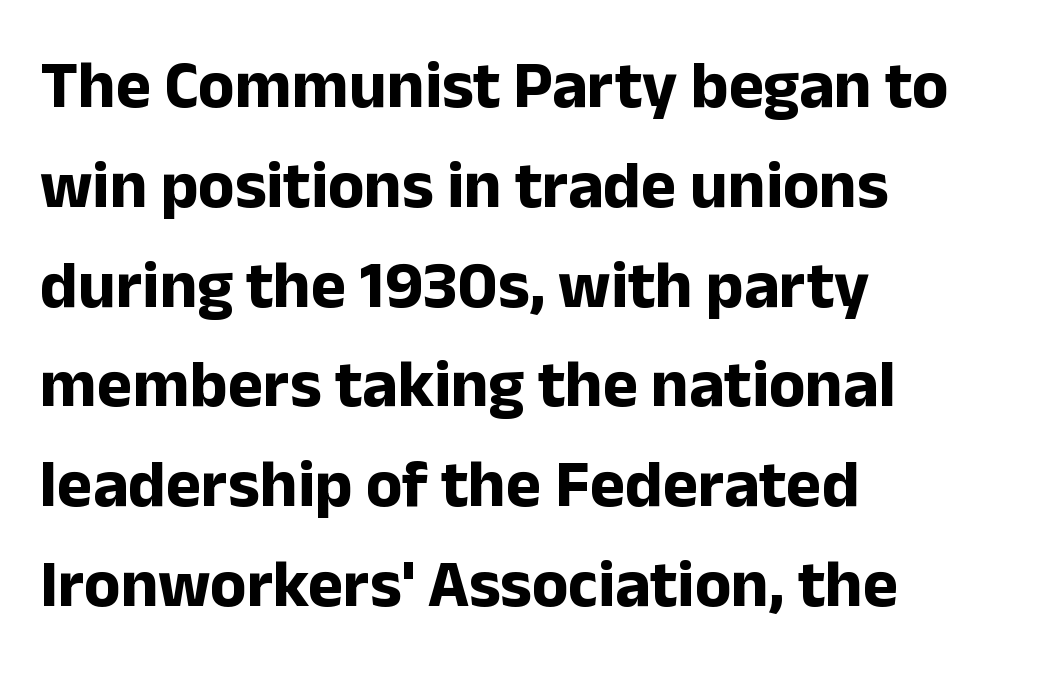
The image shows 67 px bold sans-serif type, upright; set left-aligned, normal line spacing (1.49x), normal letter spacing, not underlined; low stroke contrast and a medium x-height.
